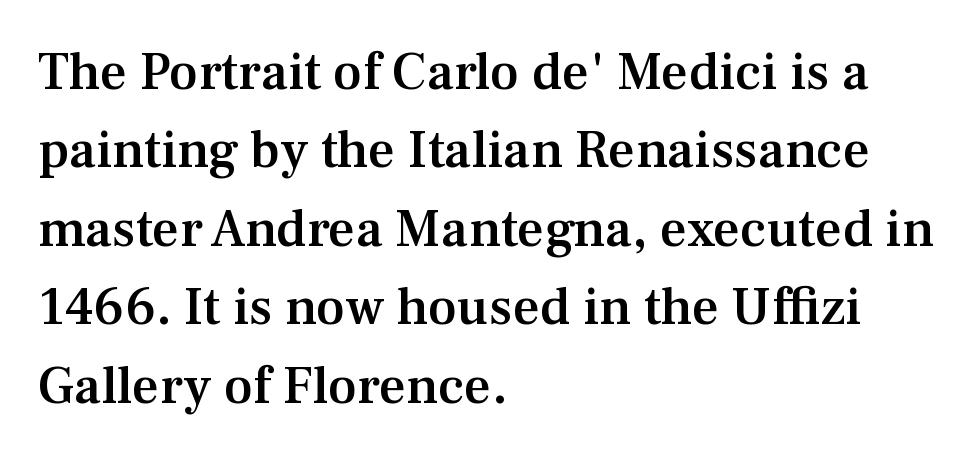
I'd describe the lettering as semibold — firm but not a full bold. Font category for this specimen: serif. This block has exactly the height ordinary leading produces. The words here are not underlined. Think of a printed novel: that variable character pitch is what you see here.
